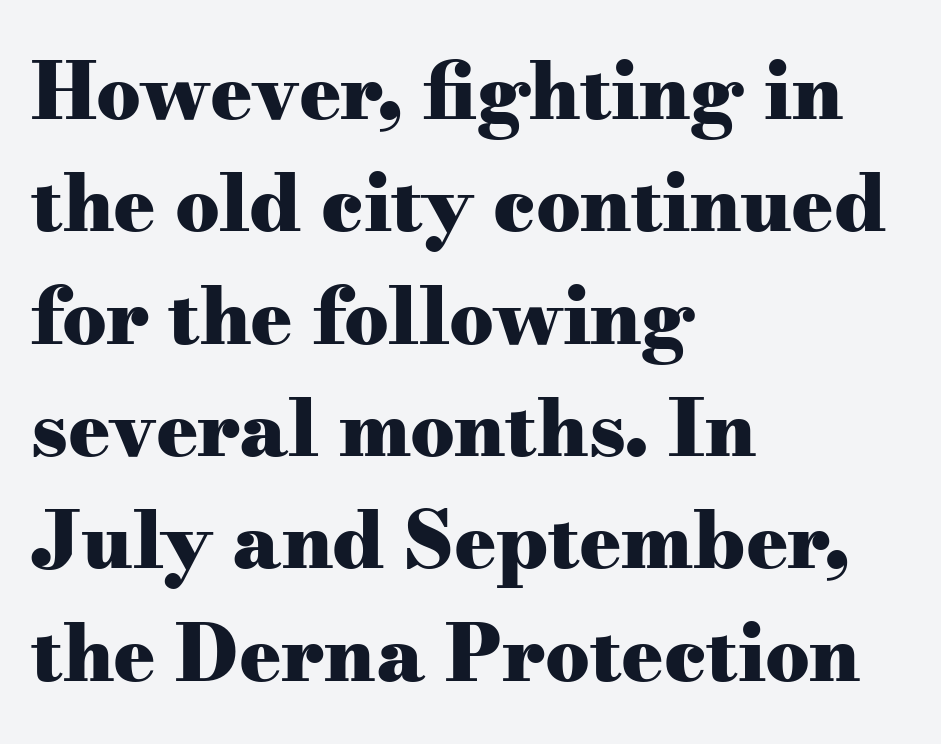
Q: Is the text bold? A: Yes.
Q: Is the text italic (slanted)? A: No, it is upright.
Q: Is the typeface a serif or a sans-serif typeface? A: Serif.
Q: Is the text underlined? A: No.
Q: How is the paragraph aligned? A: Left-aligned.
Q: Is the spacing between letters normal or unusually wide? A: Normal.
Q: Is the spacing between lines tight, normal or loose? A: Normal.
Q: Width (condensed, normal, or wide)? A: Wide.
Q: Stroke contrast? A: Medium.
Q: x-height? A: Small.
Q: Monospaced? A: No.
